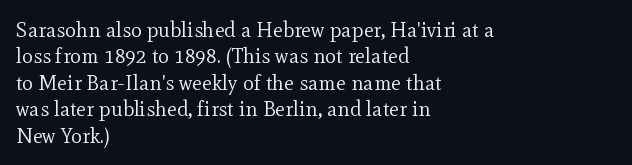
Q: Is the text bold? A: No.
Q: Is the text italic (slanted)? A: No, it is upright.
Q: Is the text underlined? A: No.
Q: How is the paragraph aligned? A: Left-aligned.
Q: Is the spacing between letters normal or unusually wide? A: Normal.
Q: Is the spacing between lines tight, normal or loose? A: Normal.
